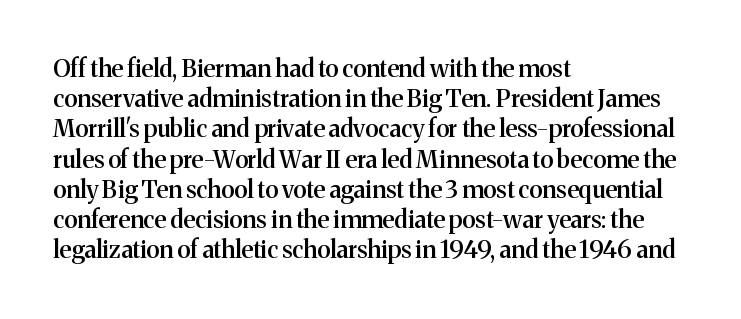
These lines are set flush left with a ragged right edge. Reading down the column, the eye jumps a familiar distance to each next line. The face used here is a semibold: visibly heavier than regular, lighter than bold. The specimen omits any rule beneath the text block's lines. Spacing between characters is what you'd get straight out of the box.
